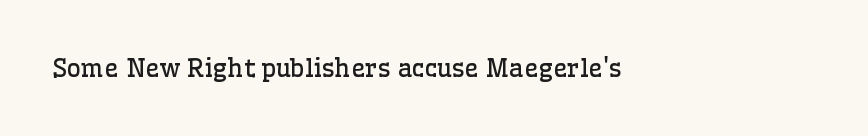
Q: Is the text bold? A: No.
Q: Is the text italic (slanted)? A: No, it is upright.
Q: Is the text underlined? A: No.
Q: How is the paragraph aligned? A: Left-aligned.
Q: Is the spacing between letters normal or unusually wide? A: Normal.
